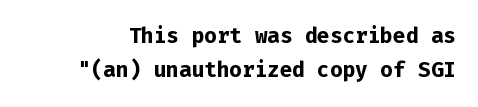
The image shows 21 px bold type, upright; set normal line spacing (1.62x), normal letter spacing, not underlined.
